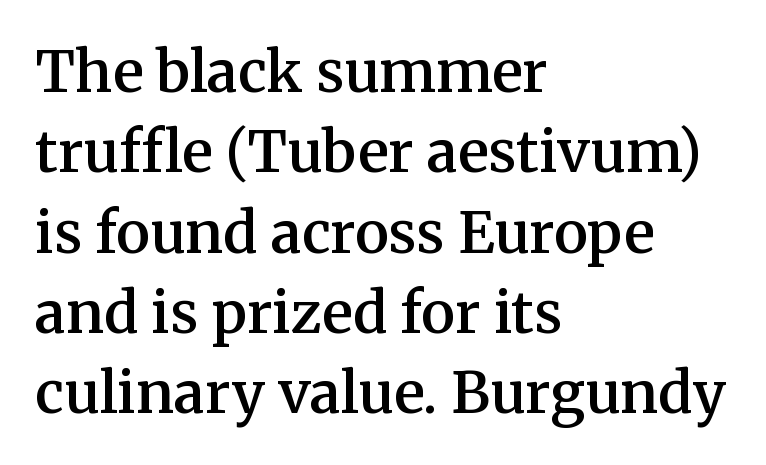
Q: Is the text bold? A: Semi-bold.
Q: Is the text italic (slanted)? A: No, it is upright.
Q: Is the typeface a serif or a sans-serif typeface? A: Serif.
Q: Is the text underlined? A: No.
Q: How is the paragraph aligned? A: Left-aligned.
Q: Is the spacing between letters normal or unusually wide? A: Normal.
Q: Is the spacing between lines tight, normal or loose? A: Normal.
Q: Width (condensed, normal, or wide)? A: Normal.
Q: Stroke contrast? A: Medium.
Q: x-height? A: Medium.
Q: Monospaced? A: No.
